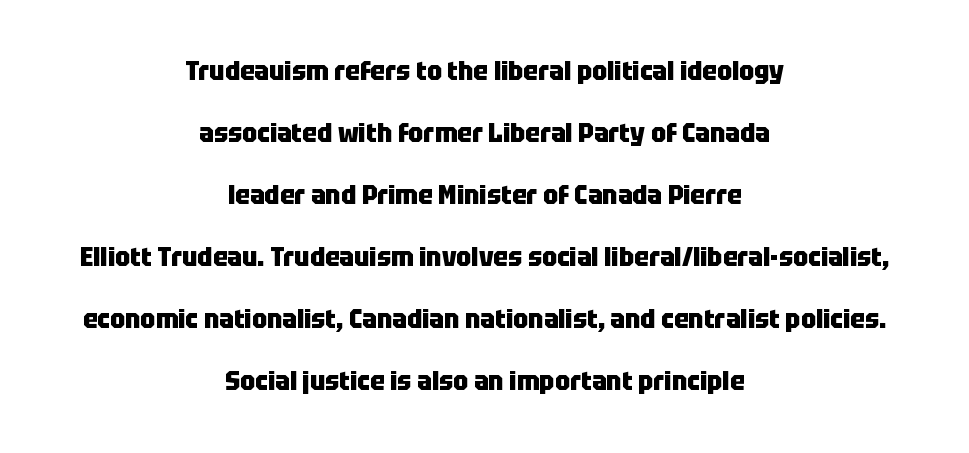
The image shows 27 px bold type, upright; set centered, loose line spacing (2.3x), normal letter spacing, not underlined.
